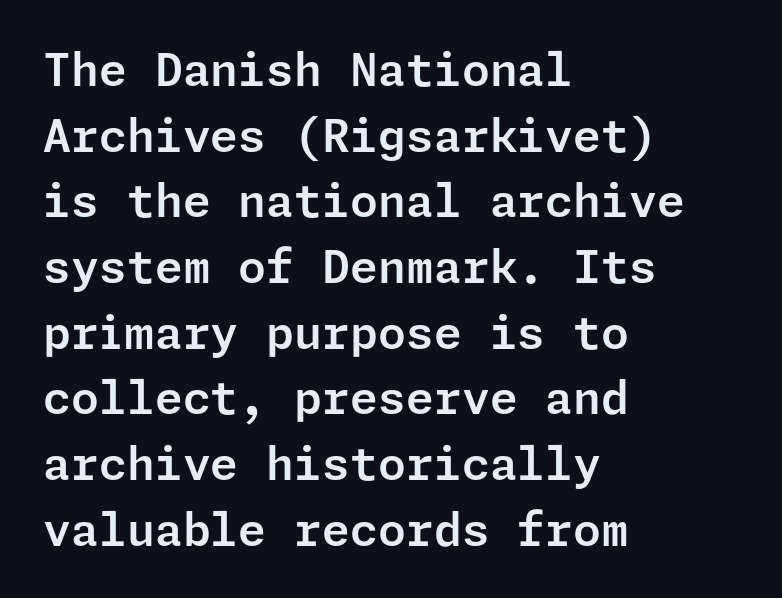
The image shows 45 px sans-serif type, upright; set left-aligned, normal line spacing (1.46x), normal letter spacing, not underlined; low stroke contrast and a medium x-height.
